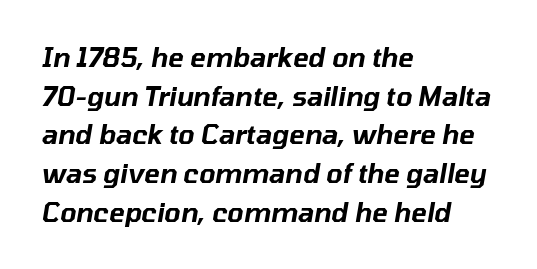
The image shows 26 px text type, italic (leaning right); set left-aligned, normal line spacing (1.49x), normal letter spacing, not underlined.
